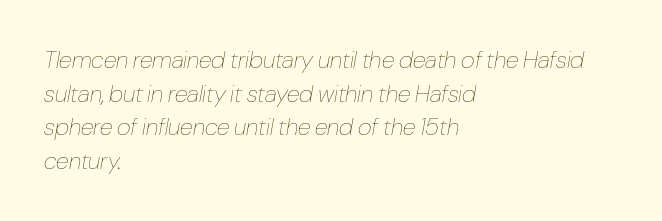
Casual observation: everything's shoved over to the left. Descenders hang freely into open space. The specimen reads as italic at a glance. The type is set solid horizontally, with unmodified tracking. A light-to-regular cut is what we see here. The rows are spaced the way most documents space them.
